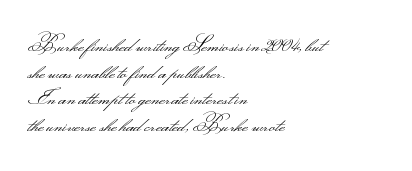
The image shows 21 px text type; set left-aligned, normal line spacing (1.27x), normal letter spacing, not underlined.
